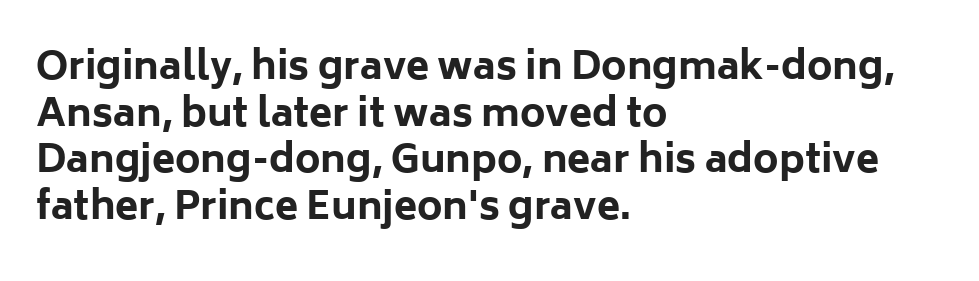
{"serif": "no", "italic": "no", "bold": "yes", "weight": "bold", "width": "normal", "stroke_contrast": "low", "x_height": "medium", "monospaced": "no", "underline": "no", "align": "left", "line_spacing_ratio": 1.23, "letter_spacing": "normal", "letter_spacing_em": 0.0, "glyph_px": 38}
